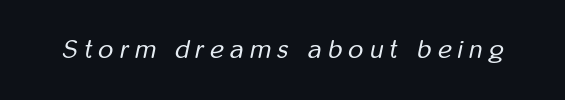
The image shows 26 px text type, italic (leaning right); set unusually wide letter spacing (+0.25 em), not underlined.
